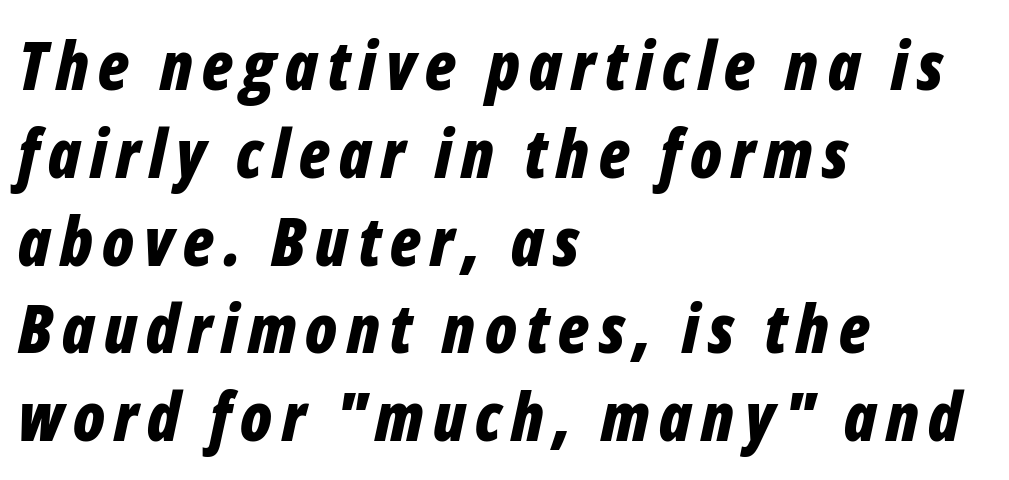
Nobody drew a line under any word here. Reading down the block, your eye returns to a fixed left position each line. This sample has the flowing, uneven cadence of proportional lettering. Line spacing here is normal. This is oblique type, the kind used for emphasis or titles. Compared with an ordinary text face, these strokes are far heavier — a full bold.
